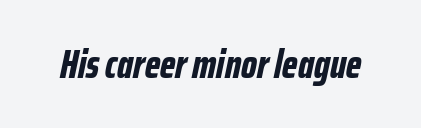
The image shows 40 px bold, condensed type, italic (leaning right); set normal letter spacing, not underlined; low stroke contrast and a medium x-height.
